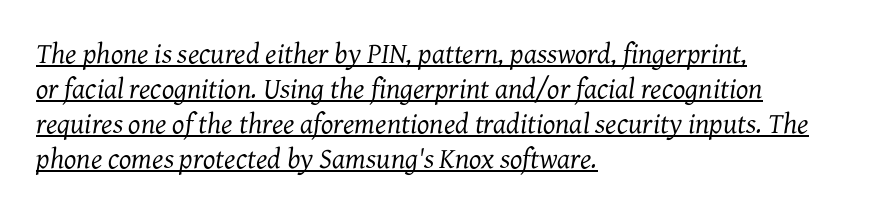
Q: Is the text bold? A: No.
Q: Is the text italic (slanted)? A: Yes, it leans right by about 7 degrees.
Q: Is the typeface a serif or a sans-serif typeface? A: Serif.
Q: Is the text underlined? A: Yes.
Q: How is the paragraph aligned? A: Left-aligned.
Q: Is the spacing between letters normal or unusually wide? A: Normal.
Q: Width (condensed, normal, or wide)? A: Normal.
Q: Stroke contrast? A: Medium.
Q: x-height? A: Medium.
Q: Monospaced? A: No.
